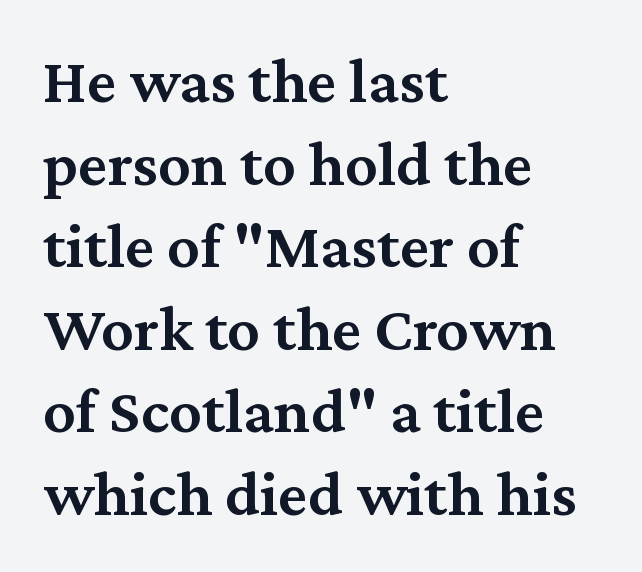
The typography opts for an upright posture over an oblique one. Line starts are locked; line ends wander. As a designer I'd log this as weight 600, semibold. Normally led — the rows are evenly, conventionally spaced. You could not count columns in this text — the font is proportionally spaced. Check the space under the baseline: it is left empty.
